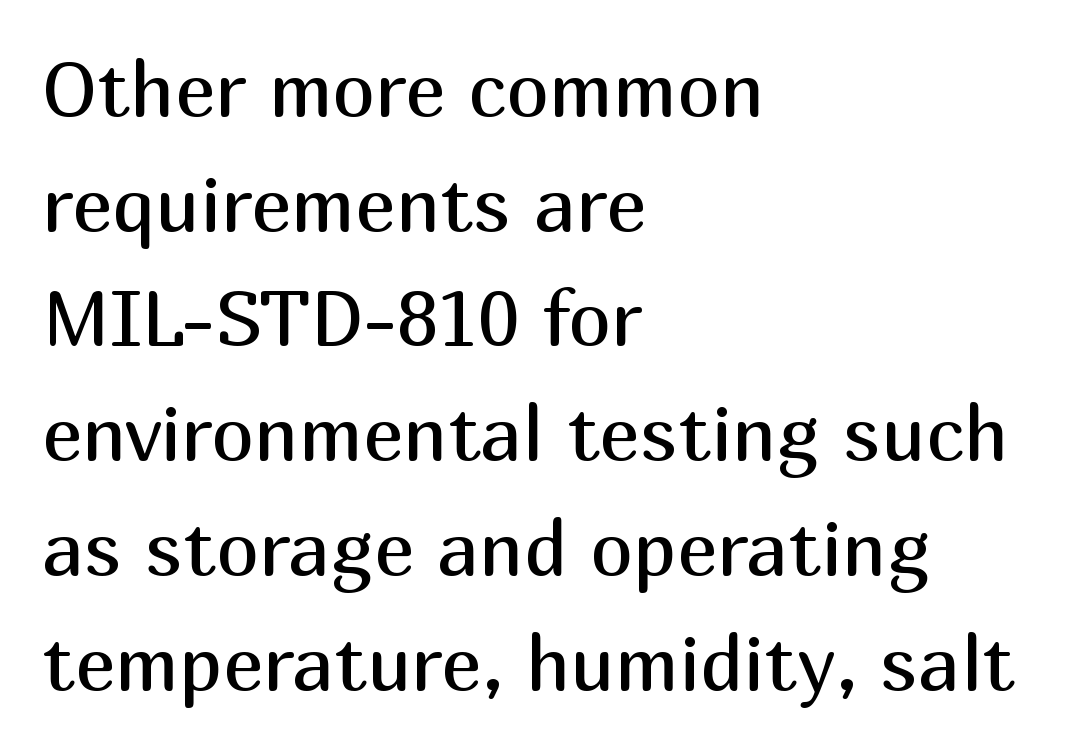
{"serif": "no", "italic": "no", "bold": "no", "weight": "regular", "width": "normal", "stroke_contrast": "medium", "x_height": "medium", "monospaced": "no", "underline": "no", "align": "left", "line_spacing": "normal", "line_spacing_ratio": 1.49, "letter_spacing": "normal", "letter_spacing_em": 0.0, "glyph_px": 77}
